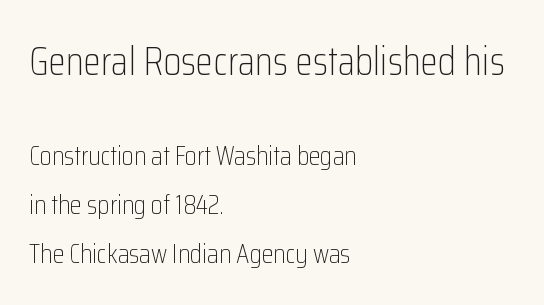
The image shows 40 px light, condensed sans-serif type, upright; set left-aligned, line spacing 1.82x, normal letter spacing, not underlined; the first (top) block is 1.48x larger; low stroke contrast and a medium x-height.
